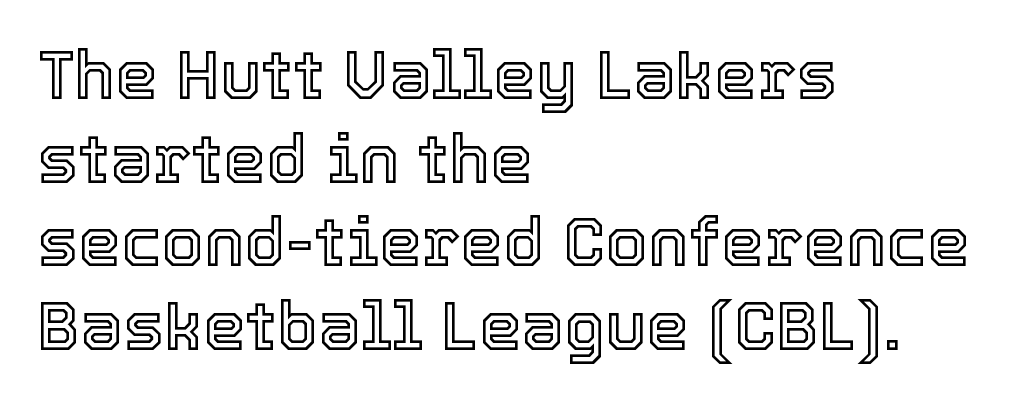
{"italic": "no", "width": "normal", "x_height": "medium", "monospaced": "no", "underline": "no", "align": "left", "line_spacing_ratio": 1.23, "letter_spacing": "normal", "letter_spacing_em": 0.0, "glyph_px": 68}
